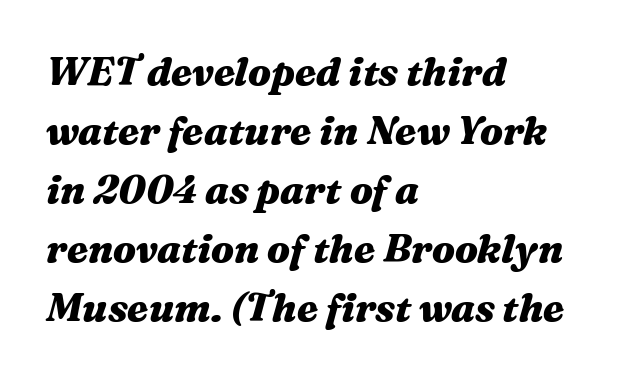
Q: Is the text bold? A: Yes.
Q: Is the text italic (slanted)? A: Yes, it leans right by about 16 degrees.
Q: Is the text underlined? A: No.
Q: How is the paragraph aligned? A: Left-aligned.
Q: Is the spacing between letters normal or unusually wide? A: Normal.
Q: Is the spacing between lines tight, normal or loose? A: Normal.
Q: Width (condensed, normal, or wide)? A: Wide.
Q: Stroke contrast? A: Medium.
Q: x-height? A: Medium.
Q: Monospaced? A: No.
